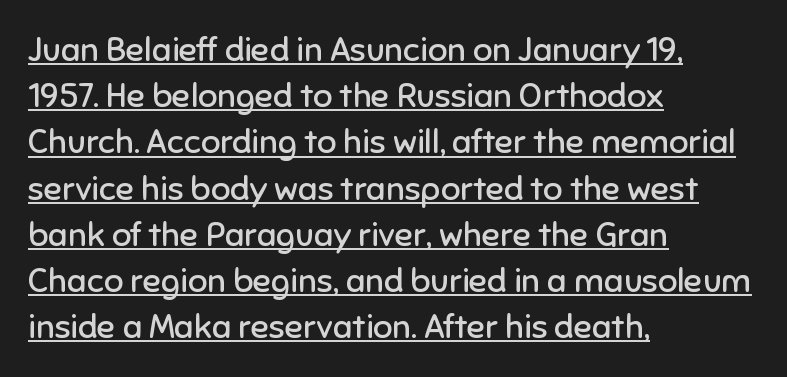
The image shows 34 px regular-weight sans-serif type, upright; set left-aligned, normal line spacing (1.36x), normal letter spacing, underlined; low stroke contrast and a medium x-height.
